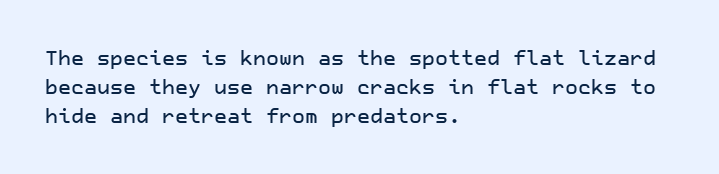
{"italic": "no", "underline": "no", "align": "left", "line_spacing": "normal", "line_spacing_ratio": 1.45, "letter_spacing": "normal", "letter_spacing_em": 0.0, "glyph_px": 20}
